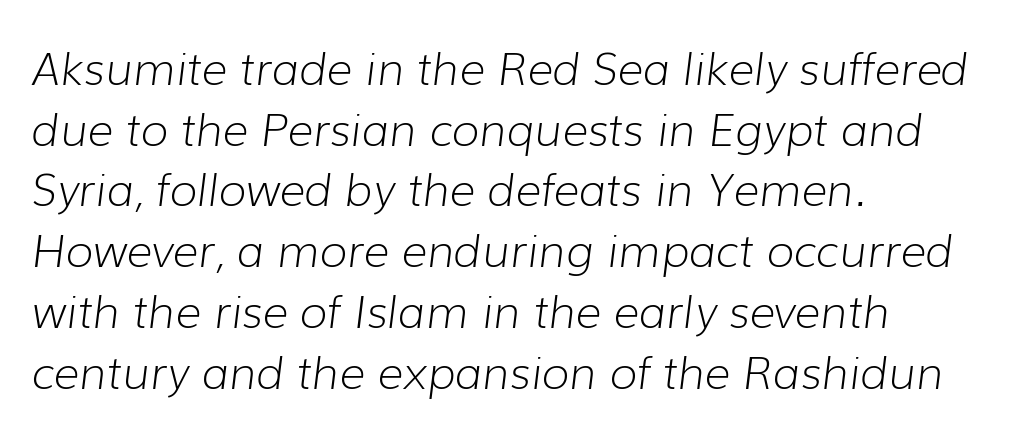
The rendering keeps characters at their native spacing. Horizontal bands of white between lines are of average thickness. Here the designer chose a conventional face with non-uniform glyph widths. Every character sits at an angle, as italics do. These glyphs show unthickened strokes, regular width or finer.
